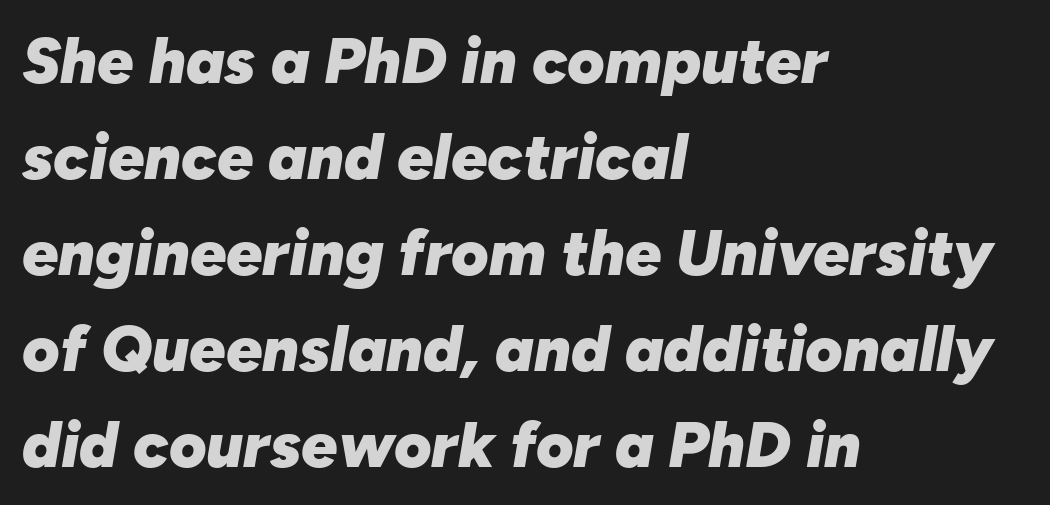
The image shows 64 px heavy type, italic (leaning right); set left-aligned, normal line spacing (1.5x), normal letter spacing, not underlined; low stroke contrast and a medium x-height.
